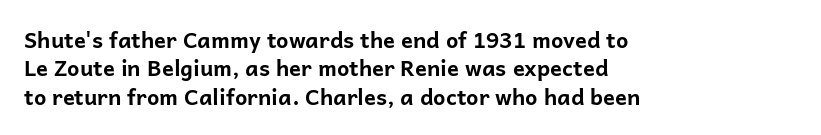
Q: Is the text bold? A: Yes.
Q: Is the text italic (slanted)? A: No, it is upright.
Q: Is the text underlined? A: No.
Q: How is the paragraph aligned? A: Left-aligned.
Q: Is the spacing between letters normal or unusually wide? A: Normal.
Q: Is the spacing between lines tight, normal or loose? A: Normal.
